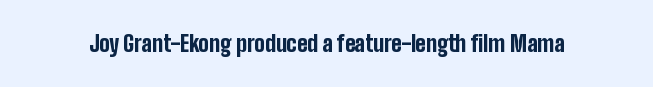
The image shows 22 px bold type, upright; set normal letter spacing, not underlined.
